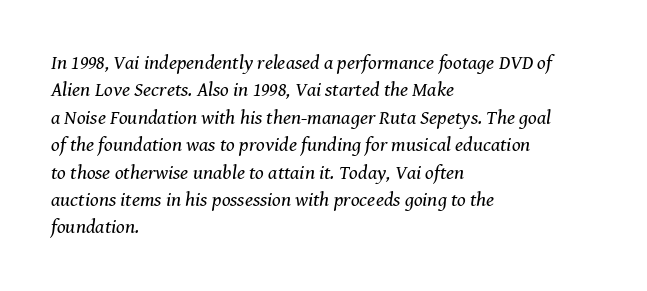
{"italic": "yes", "lean": "right", "slant_degrees": 8, "bold": "no", "underline": "no", "align": "left", "line_spacing": "normal", "line_spacing_ratio": 1.37, "letter_spacing": "normal", "letter_spacing_em": 0.0, "glyph_px": 20}
